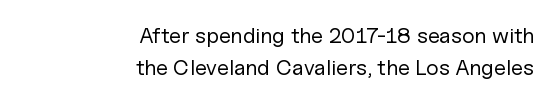
{"italic": "no", "bold": "no", "underline": "no", "align": "right", "line_spacing": "normal", "line_spacing_ratio": 1.46, "letter_spacing": "normal", "letter_spacing_em": 0.0, "glyph_px": 22}
